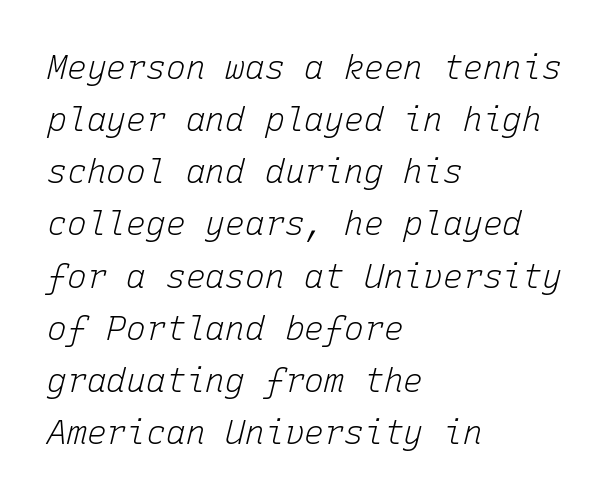
{"italic": "yes", "lean": "right", "slant_degrees": 15, "bold": "no", "weight": "light", "width": "normal", "stroke_contrast": "low", "x_height": "medium", "monospaced": "yes", "underline": "no", "align": "left", "line_spacing": "normal", "line_spacing_ratio": 1.58, "letter_spacing": "normal", "letter_spacing_em": 0.0, "glyph_px": 33}
